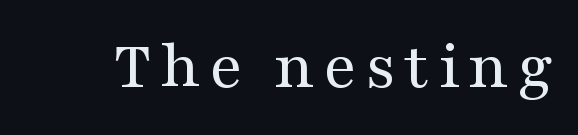
{"serif": "yes", "italic": "no", "bold": "no", "weight": "regular", "width": "wide", "stroke_contrast": "medium", "x_height": "medium", "monospaced": "no", "underline": "no", "glyph_px": 70}
